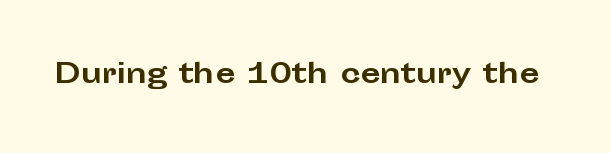
Only glyphs here, with clear space below each row. Rendered with straight, roman letterforms. The glyphs have the mass of a bold cut. Observe the ordinary spacing: letters are neighbours, not strangers.
